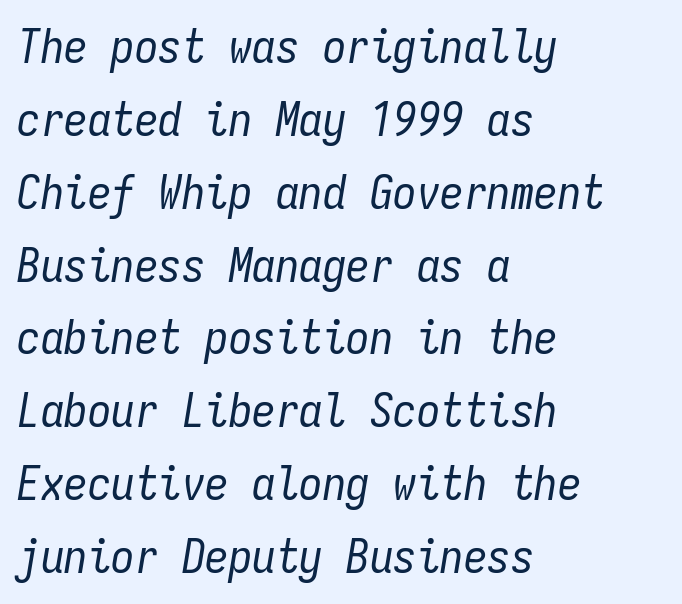
These lines stack with their left ends in a neat column. Note the uniform advance width — an 'i' takes as much space as an 'm'. Regular leading. Letter spacing: default.
